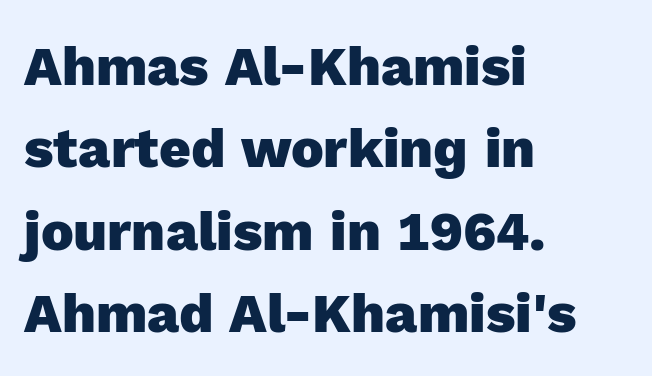
The image shows 55 px heavy sans-serif type, upright; set left-aligned, normal line spacing (1.5x), normal letter spacing, not underlined; a medium x-height.
